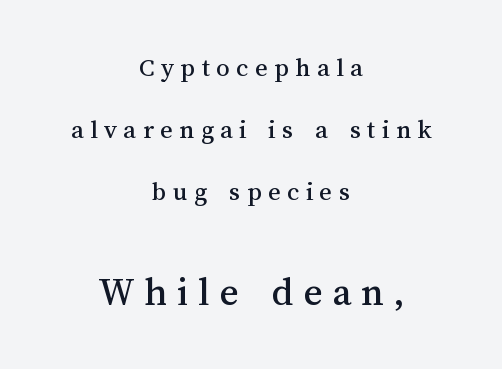
The image shows 41 px text type, upright; set centered, loose line spacing (2.29x), unusually wide letter spacing (+0.24 em), not underlined; the second (bottom) block is 1.52x larger; medium stroke contrast and a medium x-height.
